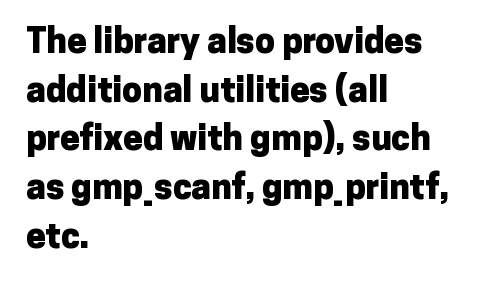
{"serif": "no", "italic": "no", "bold": "yes", "weight": "heavy", "width": "normal", "stroke_contrast": "low", "x_height": "medium", "monospaced": "no", "underline": "no", "align": "left", "line_spacing": "normal", "line_spacing_ratio": 1.39, "letter_spacing": "normal", "letter_spacing_em": 0.0, "glyph_px": 35}
